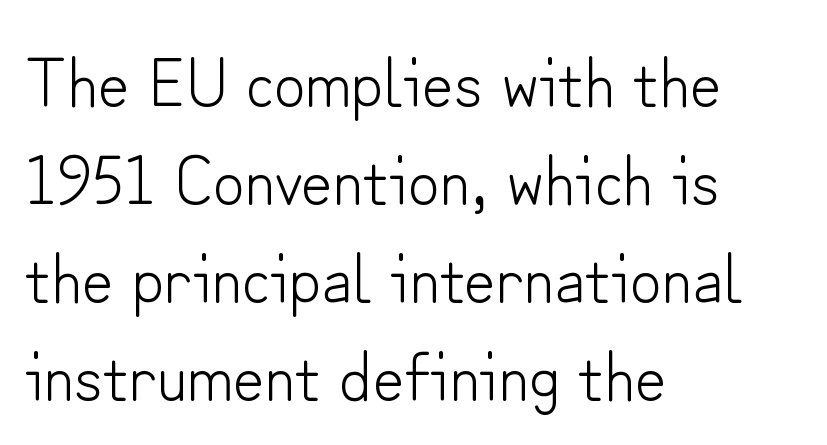
Q: Is the text bold? A: No.
Q: Is the text italic (slanted)? A: No, it is upright.
Q: Is the typeface a serif or a sans-serif typeface? A: Sans-serif.
Q: Is the text underlined? A: No.
Q: How is the paragraph aligned? A: Left-aligned.
Q: Is the spacing between letters normal or unusually wide? A: Normal.
Q: Is the spacing between lines tight, normal or loose? A: Normal.
Q: Width (condensed, normal, or wide)? A: Normal.
Q: Stroke contrast? A: Low.
Q: x-height? A: Small.
Q: Monospaced? A: No.
